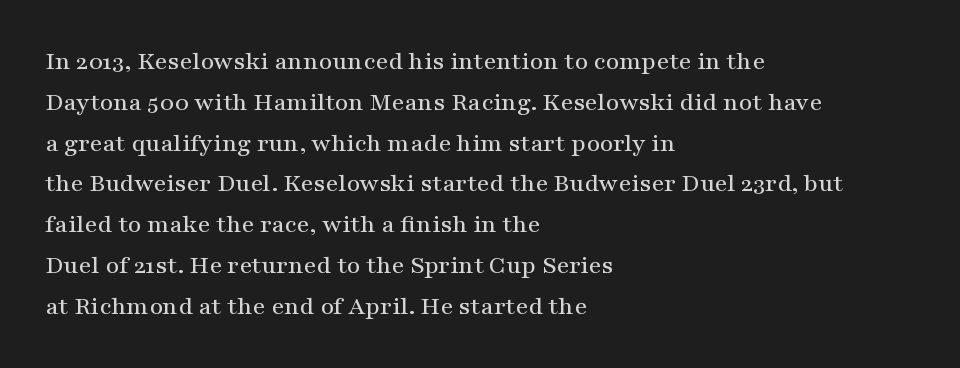
{"italic": "no", "underline": "no", "align": "left", "line_spacing": "normal", "line_spacing_ratio": 1.57, "letter_spacing": "normal", "letter_spacing_em": 0.0, "glyph_px": 26}
